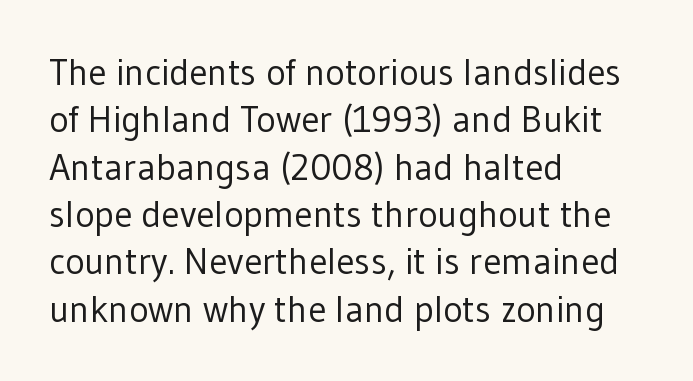
{"serif": "no", "italic": "no", "bold": "no", "weight": "regular", "width": "normal", "stroke_contrast": "low", "x_height": "medium", "monospaced": "no", "underline": "no", "align": "left", "line_spacing": "normal", "line_spacing_ratio": 1.28, "letter_spacing": "normal", "letter_spacing_em": 0.0, "glyph_px": 37}
